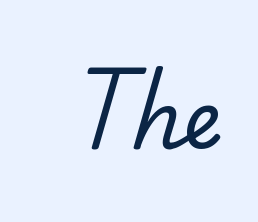
{"serif": "no", "bold": "no", "weight": "regular", "width": "normal", "stroke_contrast": "low", "x_height": "small", "monospaced": "no", "underline": "no", "letter_spacing": "normal", "letter_spacing_em": 0.0, "glyph_px": 80}
